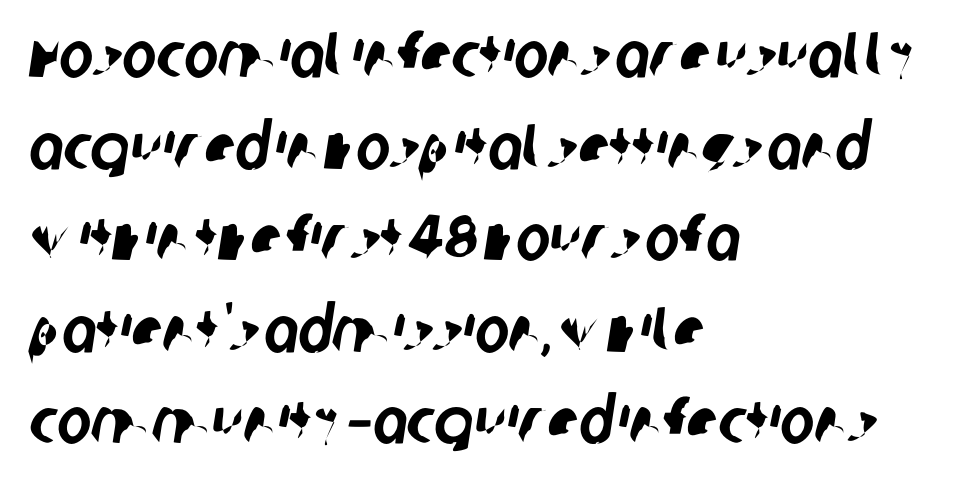
Q: Is the typeface a serif or a sans-serif typeface? A: Sans-serif.
Q: Is the text underlined? A: No.
Q: How is the paragraph aligned? A: Left-aligned.
Q: Is the spacing between letters normal or unusually wide? A: Normal.
Q: Is the spacing between lines tight, normal or loose? A: Normal.
Q: Width (condensed, normal, or wide)? A: Condensed.
Q: Stroke contrast? A: Low.
Q: x-height? A: Large.
Q: Monospaced? A: No.
